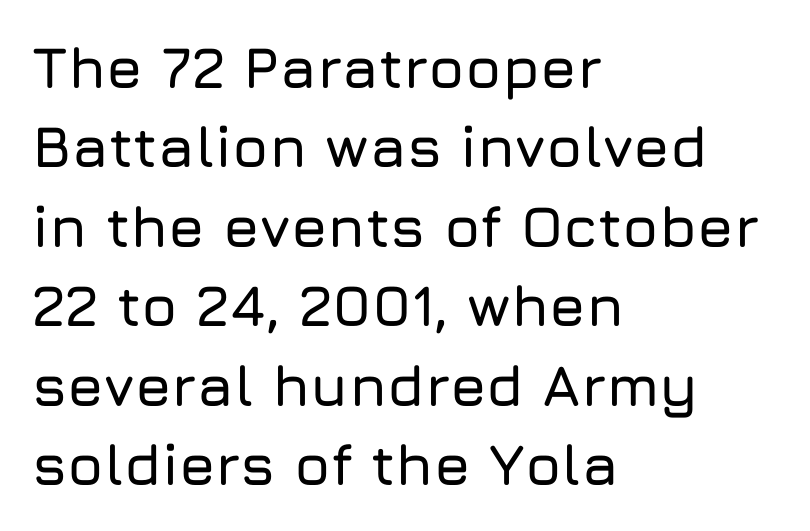
The image shows 58 px sans-serif type, upright; set left-aligned, normal line spacing (1.37x), normal letter spacing, not underlined; low stroke contrast and a medium x-height.
